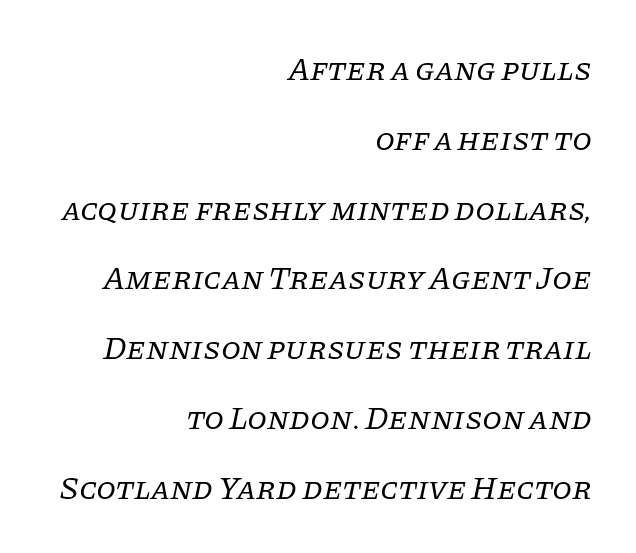
Q: Is the text bold? A: No.
Q: Is the text italic (slanted)? A: Yes, it leans right by about 11 degrees.
Q: Is the typeface a serif or a sans-serif typeface? A: Serif.
Q: Is the text underlined? A: No.
Q: How is the paragraph aligned? A: Right-aligned.
Q: Is the spacing between letters normal or unusually wide? A: Normal.
Q: Is the spacing between lines tight, normal or loose? A: Loose.
Q: Width (condensed, normal, or wide)? A: Normal.
Q: Stroke contrast? A: Low.
Q: x-height? A: Large.
Q: Monospaced? A: No.
